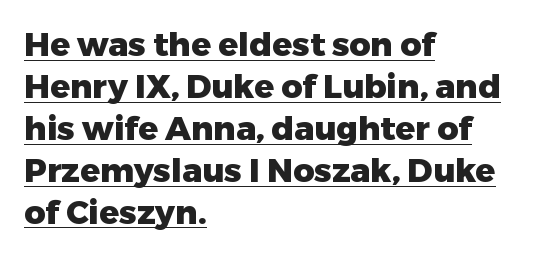
The rendering uses natural spacing where letterforms have individual widths. Typographically, this falls in the sans-serif category. The lines are quadded left. The line texture is even and compact thanks to regular tracking.
